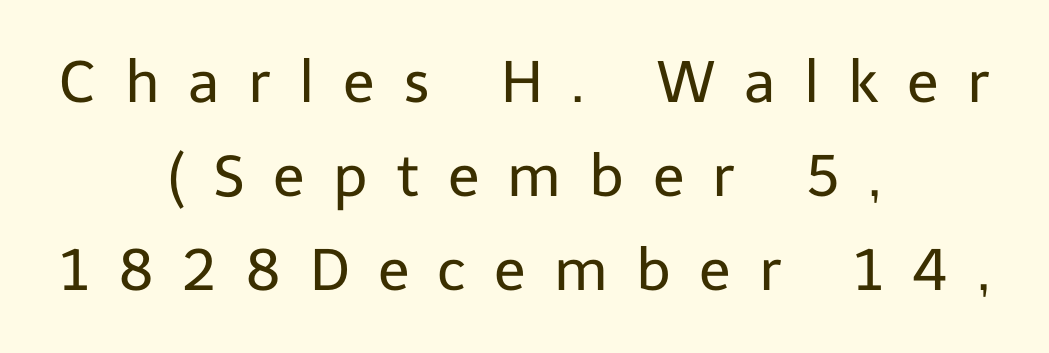
This rendering features lettering with no underline. The glyphs in this specimen are sans serif. Here the designer chose a conventional face with non-uniform glyph widths. The typeface has the unassuming heft of standard copy or less. Compared with a flush-left layout, this one balances lines on the center instead.
